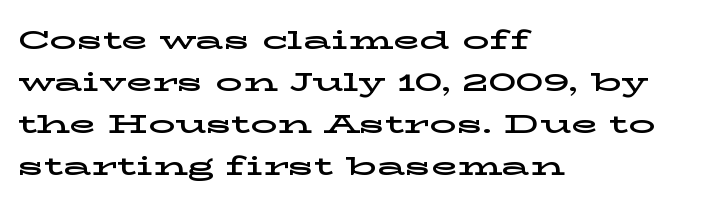
Decoration check: the copy has no underline. You can tell it's not italic because the verticals are truly vertical. Is the letter spacing exaggerated? No — it looks like the ordinary default. A classic flush-left, rag-right setting is used for this passage. Baseline-to-baseline distance is the conventional proportion of letter height.
